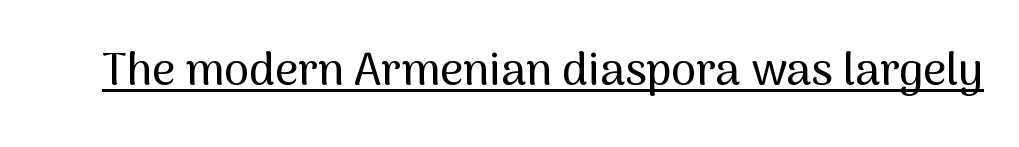
Q: Is the text italic (slanted)? A: No, it is upright.
Q: Is the typeface a serif or a sans-serif typeface? A: Sans-serif.
Q: Is the text underlined? A: Yes.
Q: Is the spacing between letters normal or unusually wide? A: Normal.
Q: Width (condensed, normal, or wide)? A: Normal.
Q: Stroke contrast? A: Medium.
Q: x-height? A: Medium.
Q: Monospaced? A: No.
